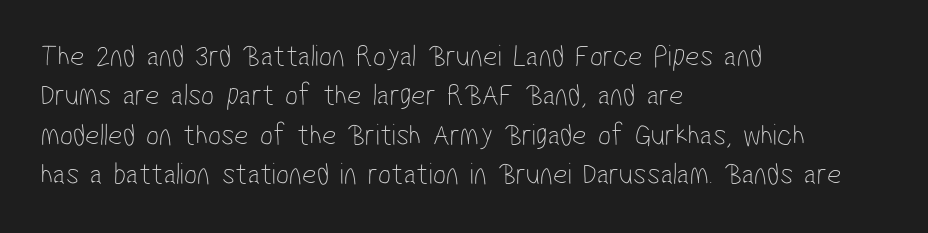
{"serif": "no", "bold": "no", "weight": "thin", "width": "condensed", "stroke_contrast": "low", "x_height": "medium", "monospaced": "no", "underline": "no", "align": "left", "line_spacing": "normal", "line_spacing_ratio": 1.27, "letter_spacing": "normal", "letter_spacing_em": 0.0, "glyph_px": 31}
